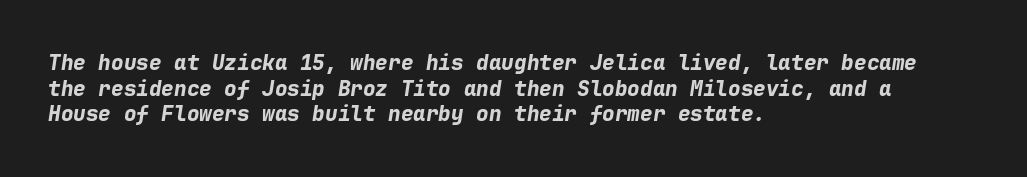
Q: Is the text bold? A: Yes.
Q: Is the text italic (slanted)? A: Yes, it leans right by about 9 degrees.
Q: Is the text underlined? A: No.
Q: How is the paragraph aligned? A: Left-aligned.
Q: Is the spacing between letters normal or unusually wide? A: Normal.
